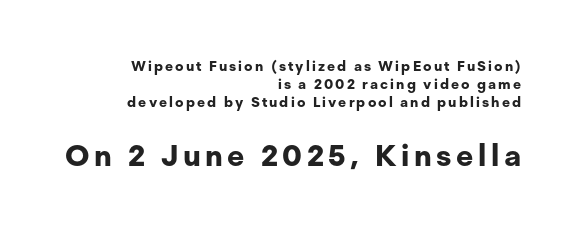
{"serif": "no", "italic": "no", "bold": "yes", "weight": "bold", "width": "normal", "stroke_contrast": "low", "x_height": "medium", "monospaced": "no", "underline": "no", "align": "right", "line_spacing": "normal", "line_spacing_ratio": 1.27, "larger_block": "second", "size_ratio": 2.14, "glyph_px": 30}
